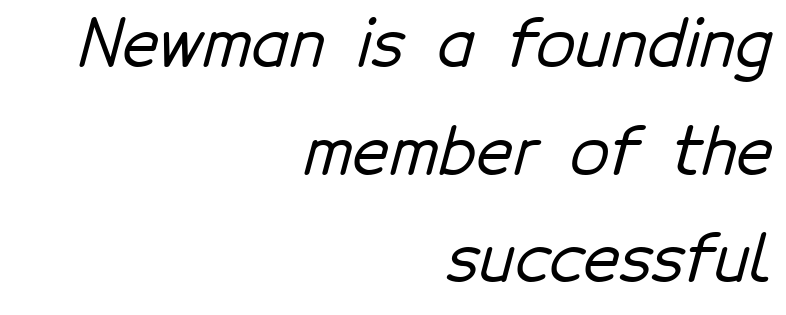
{"serif": "no", "width": "normal", "stroke_contrast": "low", "x_height": "medium", "monospaced": "no", "underline": "no", "align": "right", "line_spacing": "normal", "line_spacing_ratio": 1.68, "letter_spacing": "normal", "letter_spacing_em": 0.0, "glyph_px": 64}
